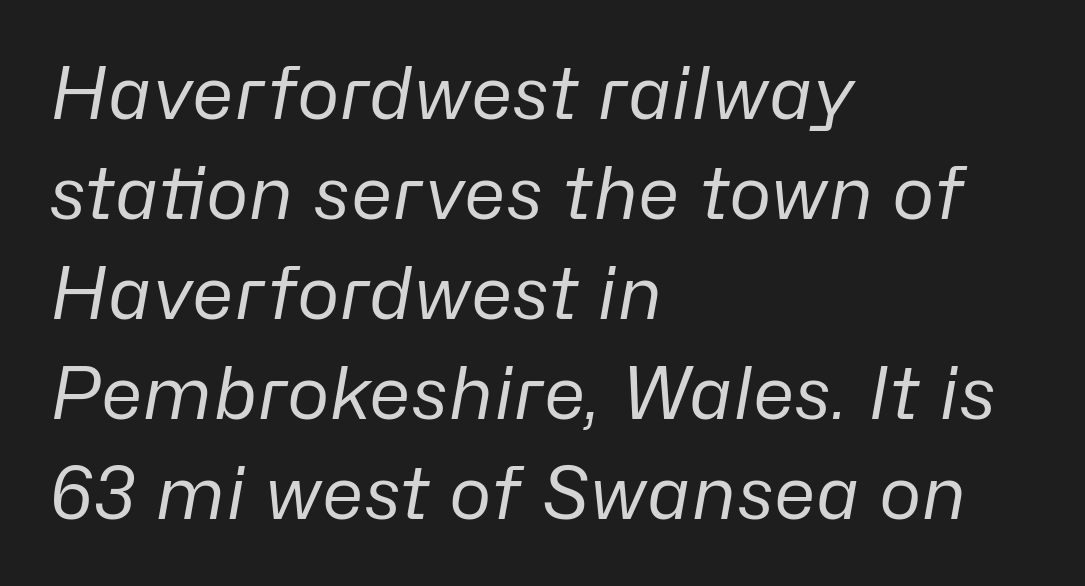
Q: Is the text bold? A: No.
Q: Is the text italic (slanted)? A: Yes, it leans right by about 10 degrees.
Q: Is the text underlined? A: No.
Q: How is the paragraph aligned? A: Left-aligned.
Q: Is the spacing between letters normal or unusually wide? A: Normal.
Q: Is the spacing between lines tight, normal or loose? A: Normal.
Q: Width (condensed, normal, or wide)? A: Normal.
Q: Stroke contrast? A: Low.
Q: x-height? A: Medium.
Q: Monospaced? A: No.
